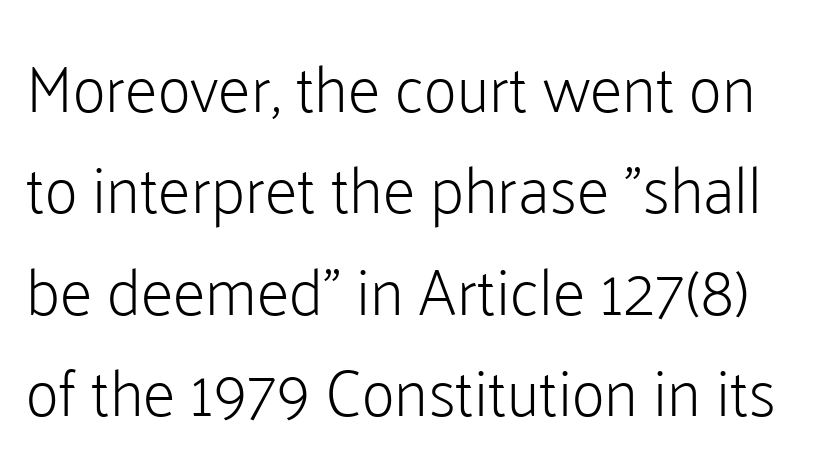
The image shows 65 px light sans-serif type, upright; set normal line spacing (1.56x), normal letter spacing, not underlined; low stroke contrast and a medium x-height.
